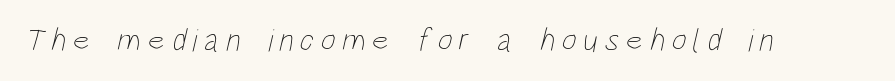
Q: Is the text bold? A: No.
Q: Is the text underlined? A: No.
Q: Is the spacing between letters normal or unusually wide? A: Unusually wide.
Q: Width (condensed, normal, or wide)? A: Condensed.
Q: Stroke contrast? A: Low.
Q: x-height? A: Large.
Q: Monospaced? A: No.
